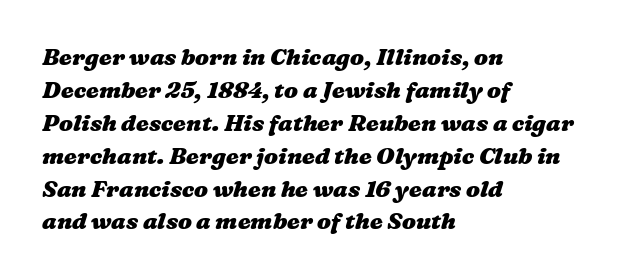
The image shows 23 px bold type; set left-aligned, normal line spacing (1.43x), normal letter spacing, not underlined.
